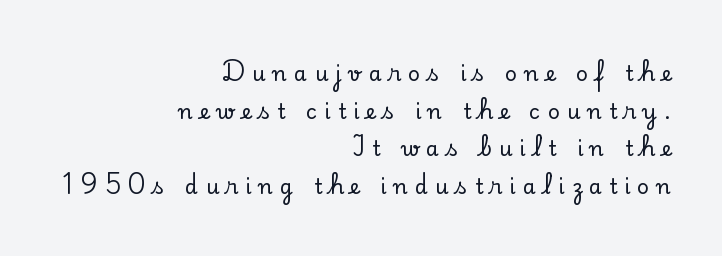
Underline: absent. The tracking reads as deliberately expanded to a designer's eye. The paragraph has a hard right edge and a soft left edge. This is the regular roman posture of the typeface.
